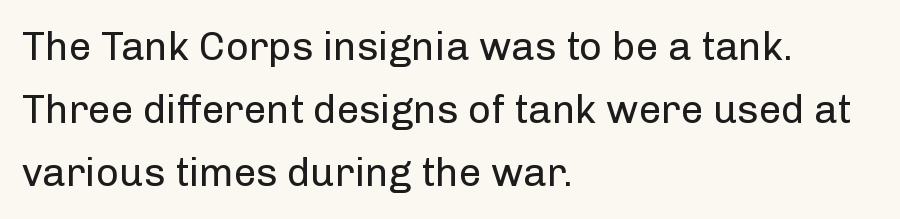
Q: Is the text bold? A: No.
Q: Is the text italic (slanted)? A: No, it is upright.
Q: Is the typeface a serif or a sans-serif typeface? A: Sans-serif.
Q: Is the text underlined? A: No.
Q: How is the paragraph aligned? A: Left-aligned.
Q: Is the spacing between letters normal or unusually wide? A: Normal.
Q: Is the spacing between lines tight, normal or loose? A: Normal.
Q: Width (condensed, normal, or wide)? A: Normal.
Q: Stroke contrast? A: Low.
Q: x-height? A: Medium.
Q: Monospaced? A: No.
